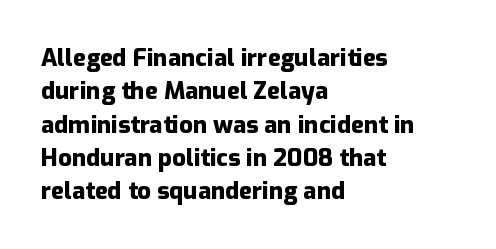
You can tell it's not italic because the verticals are truly vertical. Descender tails drop into unmarked territory. Baseline-to-baseline distance is the conventional proportion of letter height. Nobody touched the tracking dial on this one. Thick stems and heavy bowls — unmistakably bold. One-word summary of the alignment: left.
